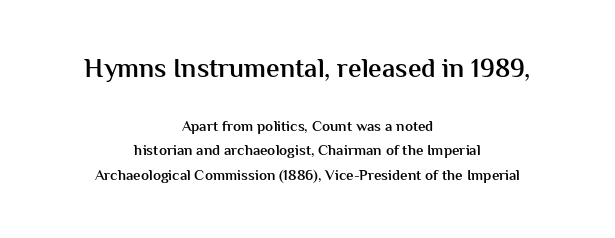
{"italic": "no", "bold": "semi", "underline": "no", "align": "center", "line_spacing": "normal", "line_spacing_ratio": 1.63, "letter_spacing": "normal", "letter_spacing_em": 0.0, "larger_block": "first", "size_ratio": 1.8, "glyph_px": 27}
